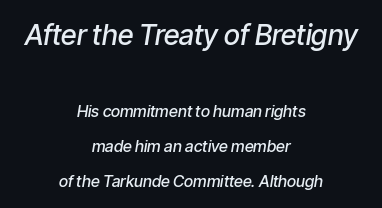
Rows of type keep a wide berth in the vertical direction. Descenders hang freely into open space. Spacing verdict: proportional, widths tailored to each character. Of the two passages, the one on top uses the larger point size.
